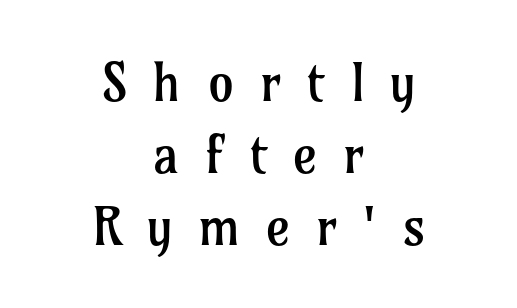
The image shows 52 px regular-weight serif type, upright; set centered, normal line spacing (1.38x), unusually wide letter spacing (+0.49 em), not underlined; low stroke contrast and a medium x-height.
